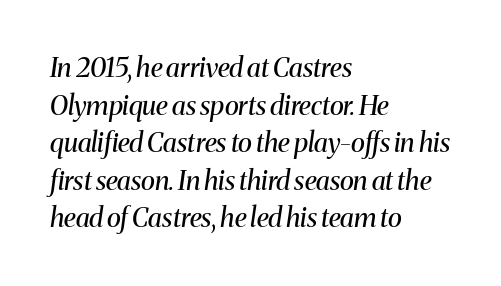
The image shows 27 px text type, italic (leaning right); set left-aligned, normal line spacing (1.39x), normal letter spacing, not underlined.
